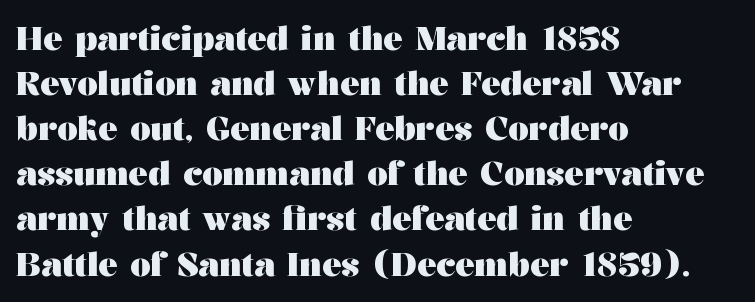
The image shows 32 px heavy, wide serif type, upright; set left-aligned, normal line spacing (1.41x), normal letter spacing, not underlined; medium stroke contrast and a medium x-height.
